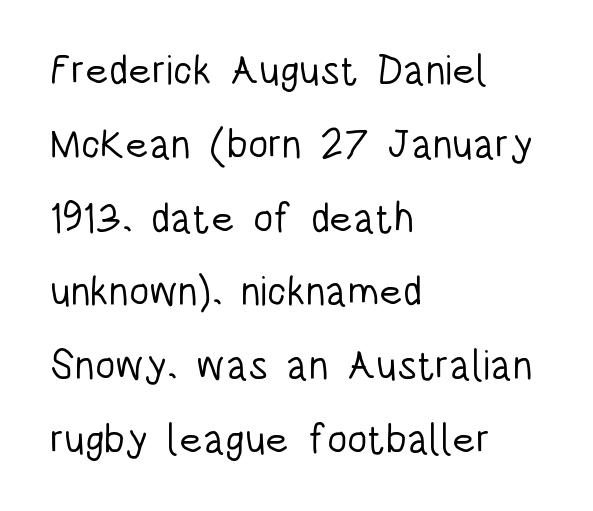
The image shows 41 px light, condensed sans-serif type, upright; set left-aligned, line spacing 1.8x, normal letter spacing, not underlined; low stroke contrast and a large x-height.
